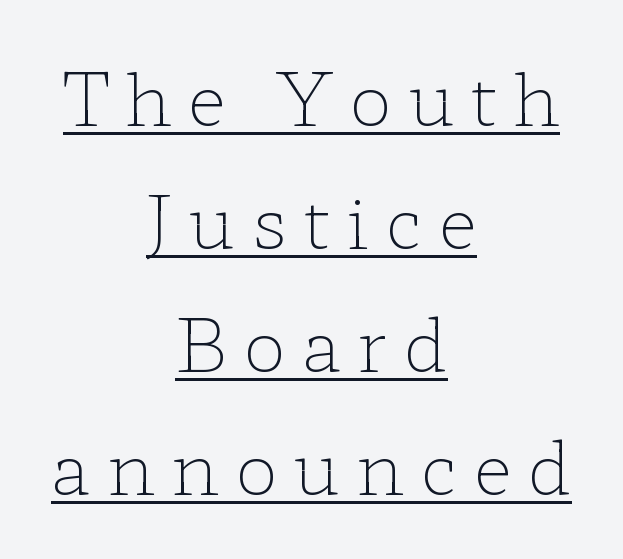
These lines are centered, leaving both edges ragged. Do the characters align in a grid? No, the font is proportional. Glance below the letters and you will spot a drawn line. The lettering stays uniformly vertical, giving the passage a roman look. Compared with a typical body face, this is equally light or lighter still. What kind of face is this? One with serifs.
